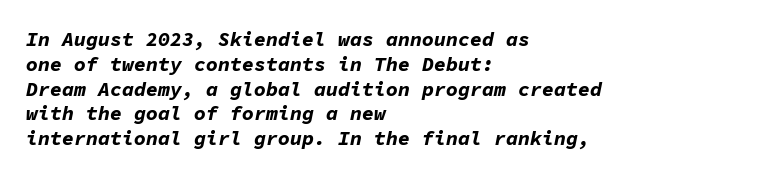
The image shows 20 px bold type, italic (leaning right); set left-aligned, line spacing 1.24x, normal letter spacing, not underlined.
